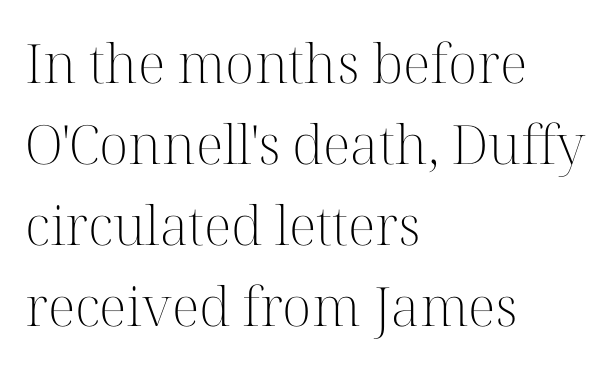
{"serif": "yes", "italic": "no", "bold": "no", "weight": "light", "width": "normal", "stroke_contrast": "high", "x_height": "medium", "monospaced": "no", "underline": "no", "align": "left", "line_spacing": "normal", "line_spacing_ratio": 1.5, "letter_spacing": "normal", "letter_spacing_em": 0.0, "glyph_px": 54}
